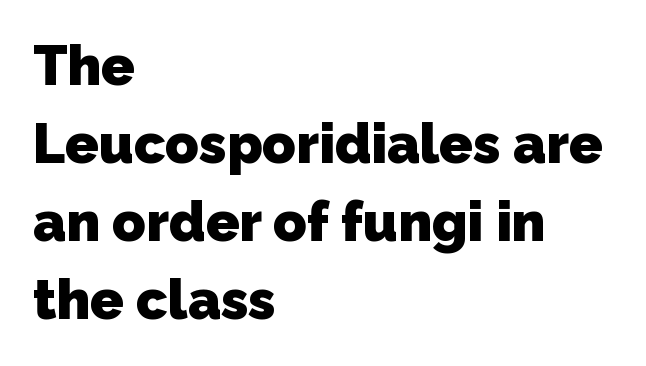
Leading: standard. Casual observation: everything's shoved over to the left. Do the characters align in a grid? No, the font is proportional. This rendering employs a face without finishing strokes, i.e., a sans-serif. Descenders are the only things crossing below the line. The typesetting leans heavy: a genuine bold.
